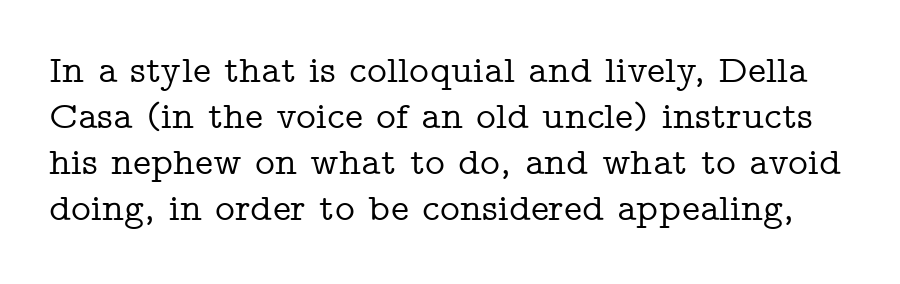
The image shows 38 px wide serif type, upright; set line spacing 1.21x, normal letter spacing, not underlined; low stroke contrast and a medium x-height.
